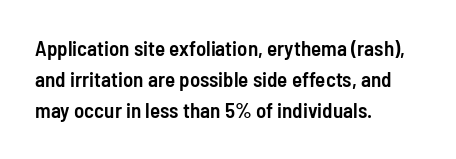
Observe the ordinary spacing: letters are neighbours, not strangers. Which margin do the lines hug? The left one — the right edge is uneven. Compared with typical paragraphs, the rows here are spaced about the same. Notice how the stems are strictly vertical — no italics here. Compared with an ordinary text face, these strokes are moderately heavier — a semibold. Clear beneath every line of the passage.
